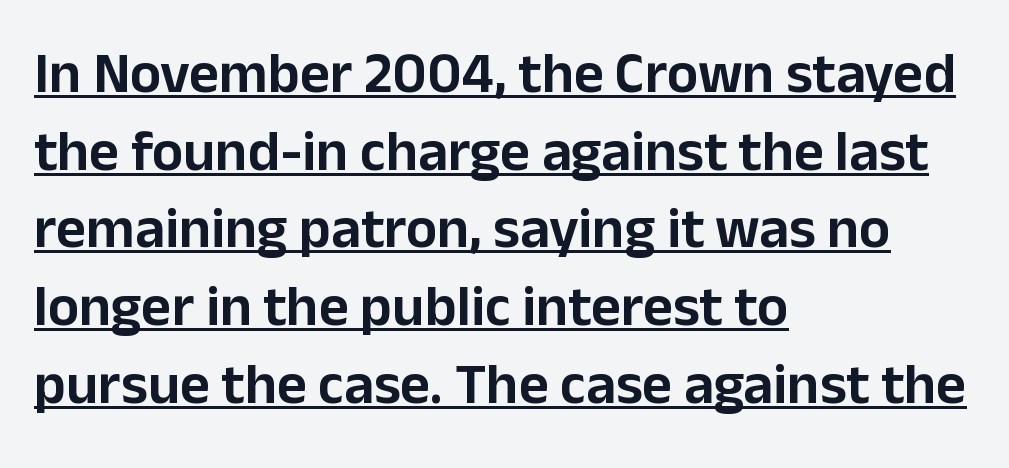
Is this a fixed-width face? No — the glyphs have proportional, varying widths. The rendering uses a moderate line-height, typical for paragraphs. Ascenders rise straight up at ninety degrees. Is this a sans? Yes — the strokes have no serifs. Check the space under the baseline: a stroke is drawn there. These lines stack with their left ends in a neat column.
